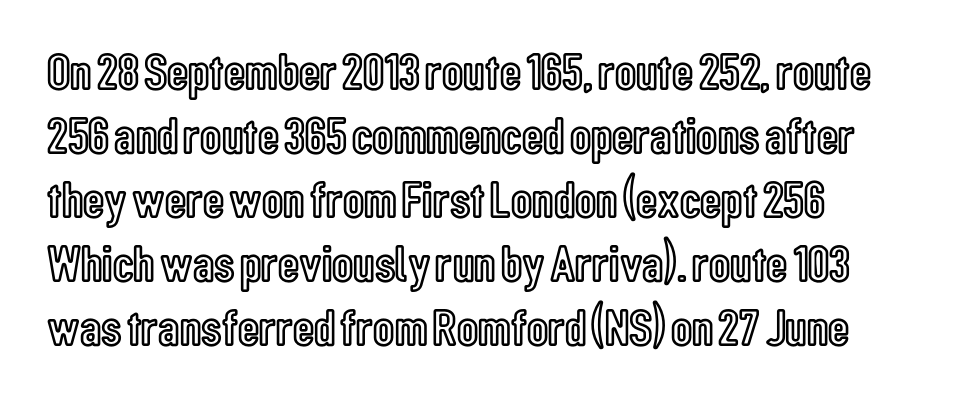
Q: Is the text italic (slanted)? A: No, it is upright.
Q: Is the text underlined? A: No.
Q: How is the paragraph aligned? A: Left-aligned.
Q: Is the spacing between letters normal or unusually wide? A: Normal.
Q: Width (condensed, normal, or wide)? A: Condensed.
Q: x-height? A: Medium.
Q: Monospaced? A: No.
